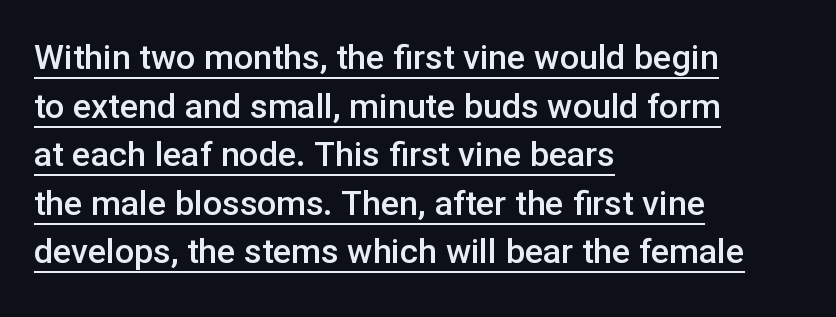
Check where the strokes stop: nothing finishes them off — pure sans. The rendering uses natural spacing where letterforms have individual widths. Caption: standard tracking, unaltered. Rows of type keep a routine distance in the vertical direction.
